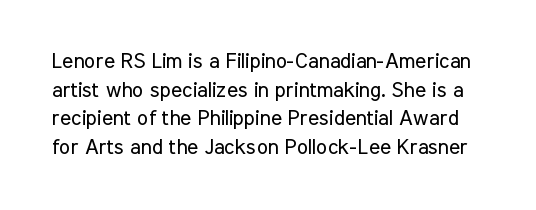
The letterforms sit at book weight or below. Is there much room between lines? A standard amount, neither cramped nor airy. This rendering leaves character spacing at its baseline value. The letters stand upright; this is a roman face. Lines of text with bare space underneath.
